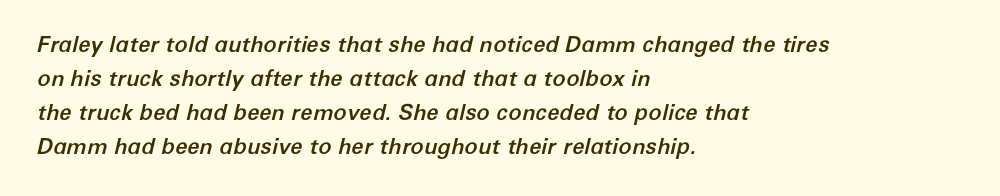
{"italic": "yes", "lean": "right", "slant_degrees": 12, "underline": "no", "align": "left", "line_spacing": "normal", "line_spacing_ratio": 1.55, "letter_spacing": "normal", "letter_spacing_em": 0.0, "glyph_px": 22}
